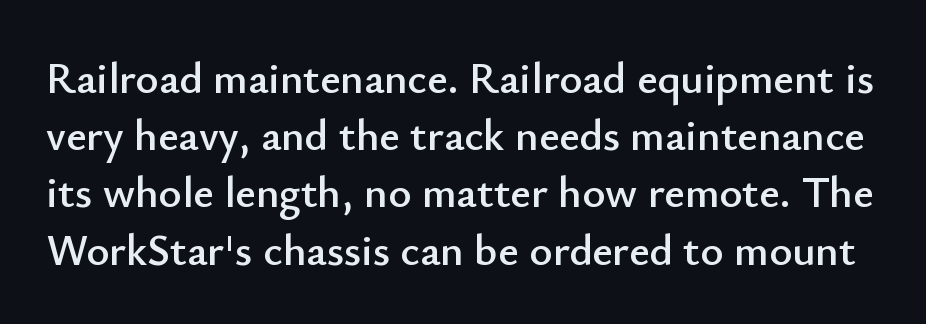
Q: Is the text italic (slanted)? A: No, it is upright.
Q: Is the typeface a serif or a sans-serif typeface? A: Sans-serif.
Q: Is the text underlined? A: No.
Q: Is the spacing between letters normal or unusually wide? A: Normal.
Q: Is the spacing between lines tight, normal or loose? A: Normal.
Q: Width (condensed, normal, or wide)? A: Normal.
Q: Stroke contrast? A: Low.
Q: x-height? A: Small.
Q: Monospaced? A: No.
